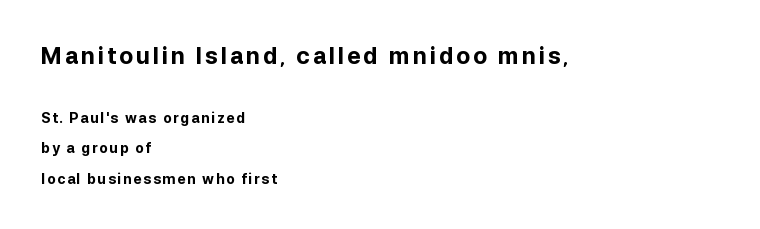
Strong, thick strokes mark this as bold type. The glyphs are unaccompanied by any horizontal stroke below them. The paragraph shown leans on its left margin. Every character sits straight up, as roman type does. This sample trades compactness for vertical openness between lines. Visually, the top section dominates because its glyphs are scaled up.
